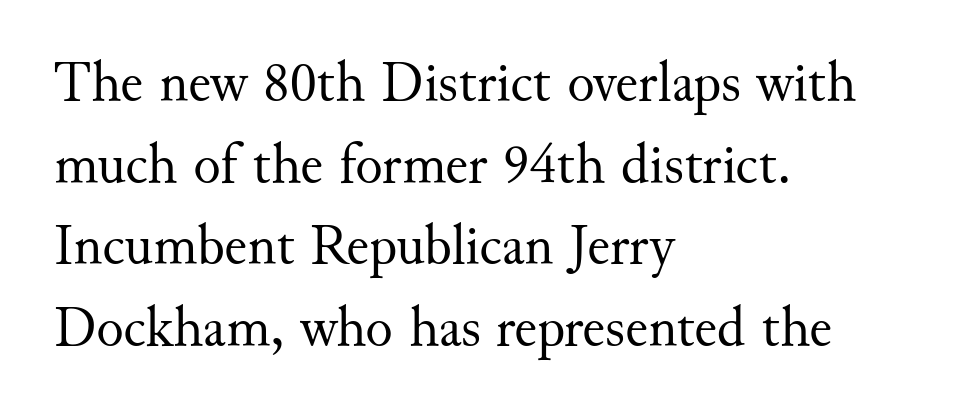
The image shows 57 px regular-weight serif type, upright; set left-aligned, normal line spacing (1.43x), normal letter spacing, not underlined; medium stroke contrast and a small x-height.
